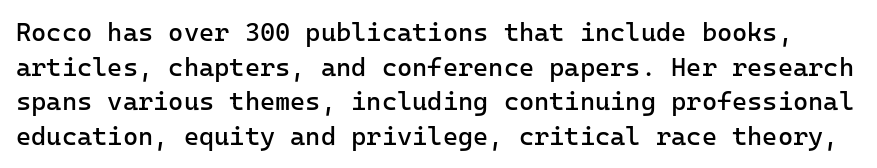
Think standard paragraph weight, or any step lighter than that. The axis of the letterforms is exactly vertical. A typesetter would call this zero additional tracking. Honestly, the row spacing looks completely unremarkable.
